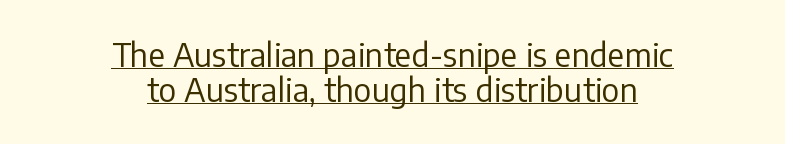
Q: Is the text bold? A: No.
Q: Is the text italic (slanted)? A: No, it is upright.
Q: Is the typeface a serif or a sans-serif typeface? A: Sans-serif.
Q: Is the text underlined? A: Yes.
Q: How is the paragraph aligned? A: Centered.
Q: Is the spacing between letters normal or unusually wide? A: Normal.
Q: Is the spacing between lines tight, normal or loose? A: Tight.
Q: Width (condensed, normal, or wide)? A: Normal.
Q: Stroke contrast? A: Low.
Q: x-height? A: Medium.
Q: Monospaced? A: No.
